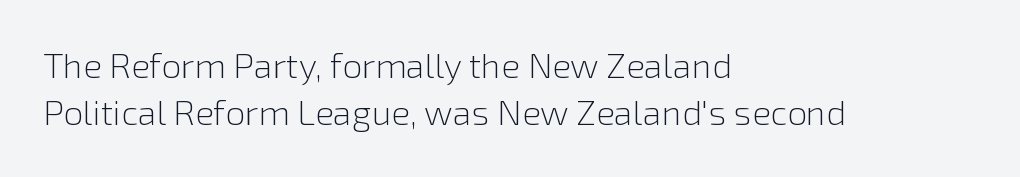
The image shows 35 px light sans-serif type, upright; set left-aligned, normal line spacing (1.35x), normal letter spacing, not underlined; a medium x-height.
